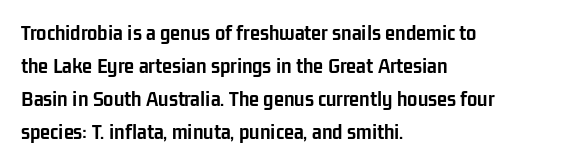
Q: Is the text bold? A: Yes.
Q: Is the text italic (slanted)? A: No, it is upright.
Q: Is the text underlined? A: No.
Q: How is the paragraph aligned? A: Left-aligned.
Q: Is the spacing between letters normal or unusually wide? A: Normal.
Q: Is the spacing between lines tight, normal or loose? A: Normal.
